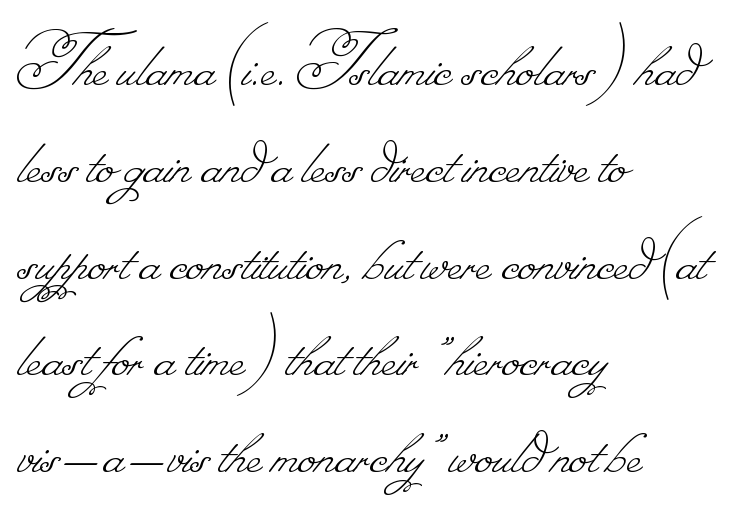
{"bold": "no", "weight": "thin", "width": "normal", "stroke_contrast": "low", "monospaced": "no", "underline": "no", "align": "left", "line_spacing_ratio": 1.21, "letter_spacing": "normal", "letter_spacing_em": 0.0, "glyph_px": 80}
